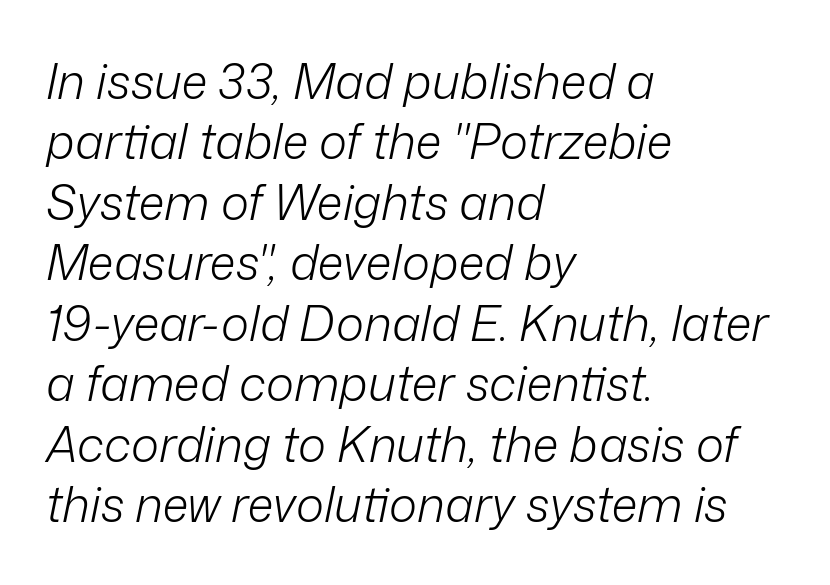
{"italic": "yes", "lean": "right", "slant_degrees": 12, "bold": "no", "weight": "light", "width": "normal", "stroke_contrast": "low", "x_height": "medium", "monospaced": "no", "underline": "no", "align": "left", "line_spacing": "normal", "line_spacing_ratio": 1.26, "letter_spacing": "normal", "letter_spacing_em": 0.0, "glyph_px": 48}
